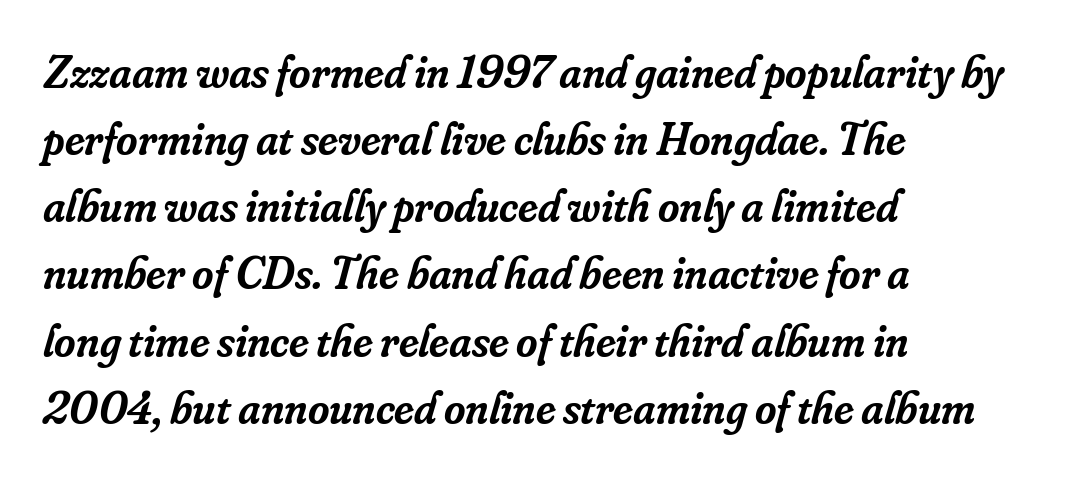
{"serif": "yes", "italic": "yes", "lean": "right", "slant_degrees": 16, "bold": "semi", "weight": "semibold", "width": "normal", "stroke_contrast": "low", "x_height": "small", "monospaced": "no", "underline": "no", "align": "left", "line_spacing": "normal", "line_spacing_ratio": 1.46, "letter_spacing": "normal", "letter_spacing_em": 0.0, "glyph_px": 46}
